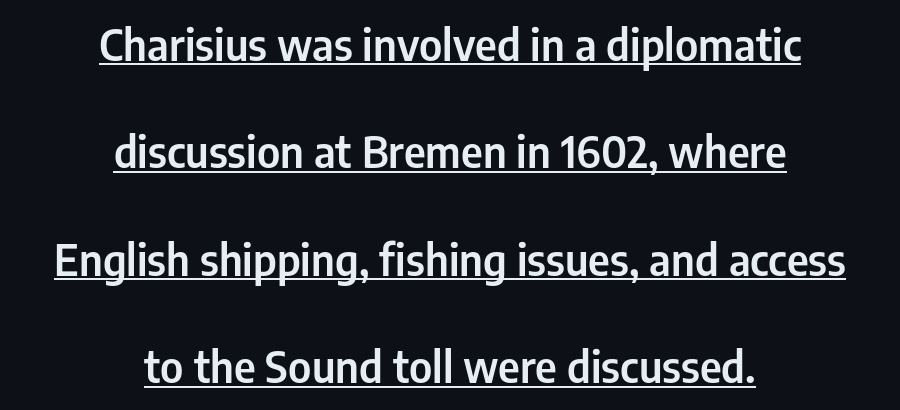
Q: Is the text italic (slanted)? A: No, it is upright.
Q: Is the typeface a serif or a sans-serif typeface? A: Sans-serif.
Q: Is the text underlined? A: Yes.
Q: How is the paragraph aligned? A: Centered.
Q: Is the spacing between letters normal or unusually wide? A: Normal.
Q: Is the spacing between lines tight, normal or loose? A: Loose.
Q: Width (condensed, normal, or wide)? A: Condensed.
Q: Stroke contrast? A: Low.
Q: x-height? A: Medium.
Q: Monospaced? A: No.
